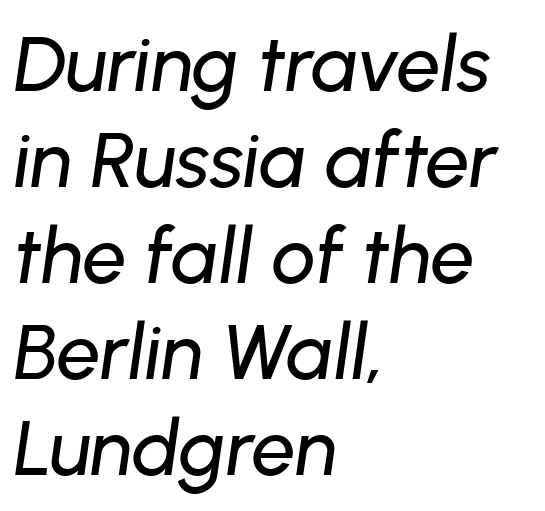
{"italic": "yes", "lean": "right", "slant_degrees": 8, "width": "normal", "stroke_contrast": "low", "x_height": "medium", "monospaced": "no", "underline": "no", "align": "left", "line_spacing_ratio": 1.23, "letter_spacing": "normal", "letter_spacing_em": 0.0, "glyph_px": 78}
